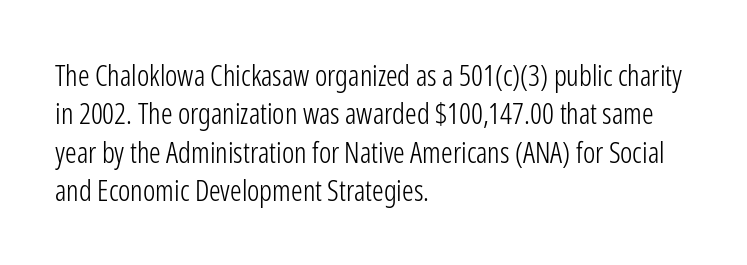
{"serif": "no", "italic": "no", "bold": "no", "weight": "light", "width": "condensed", "stroke_contrast": "low", "x_height": "medium", "monospaced": "no", "underline": "no", "align": "left", "line_spacing": "normal", "line_spacing_ratio": 1.32, "letter_spacing": "normal", "letter_spacing_em": 0.0, "glyph_px": 29}
